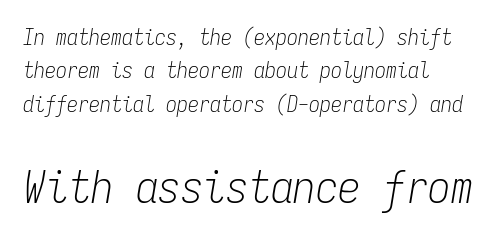
The image shows 45 px light, condensed type, italic (leaning right), monospaced; set normal line spacing (1.52x), normal letter spacing, not underlined; the second (bottom) block is 2.05x larger; low stroke contrast and a medium x-height.
